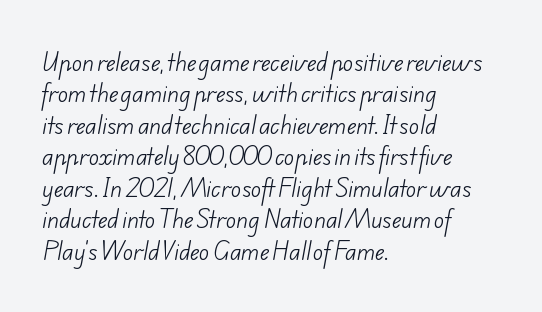
{"bold": "no", "underline": "no", "align": "left", "line_spacing": "normal", "line_spacing_ratio": 1.43, "letter_spacing": "normal", "letter_spacing_em": 0.0, "glyph_px": 22}
